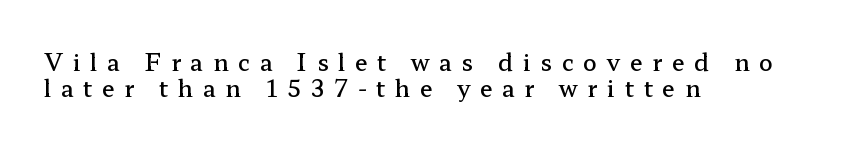
The image shows 23 px text type, upright; set left-aligned, tight line spacing (1.12x), unusually wide letter spacing (+0.42 em), not underlined.
